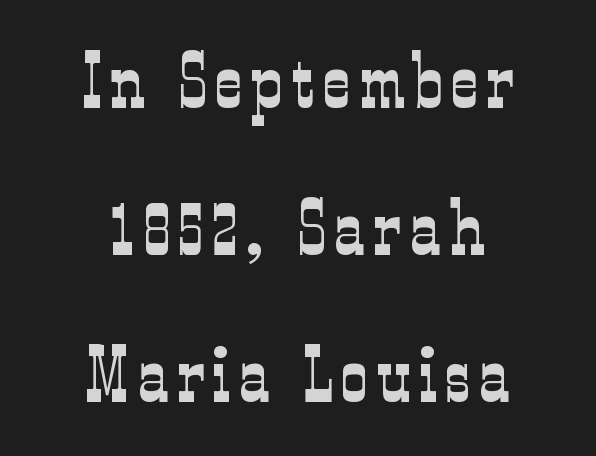
Q: Is the text bold? A: No.
Q: Is the text italic (slanted)? A: No, it is upright.
Q: Is the typeface a serif or a sans-serif typeface? A: Serif.
Q: Is the text underlined? A: No.
Q: How is the paragraph aligned? A: Centered.
Q: Is the spacing between lines tight, normal or loose? A: Loose.
Q: Width (condensed, normal, or wide)? A: Condensed.
Q: Stroke contrast? A: Low.
Q: x-height? A: Medium.
Q: Monospaced? A: No.
